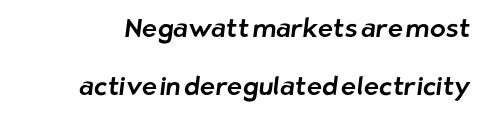
{"underline": "no", "line_spacing": "loose", "line_spacing_ratio": 2.22, "letter_spacing": "normal", "letter_spacing_em": 0.0, "glyph_px": 26}
